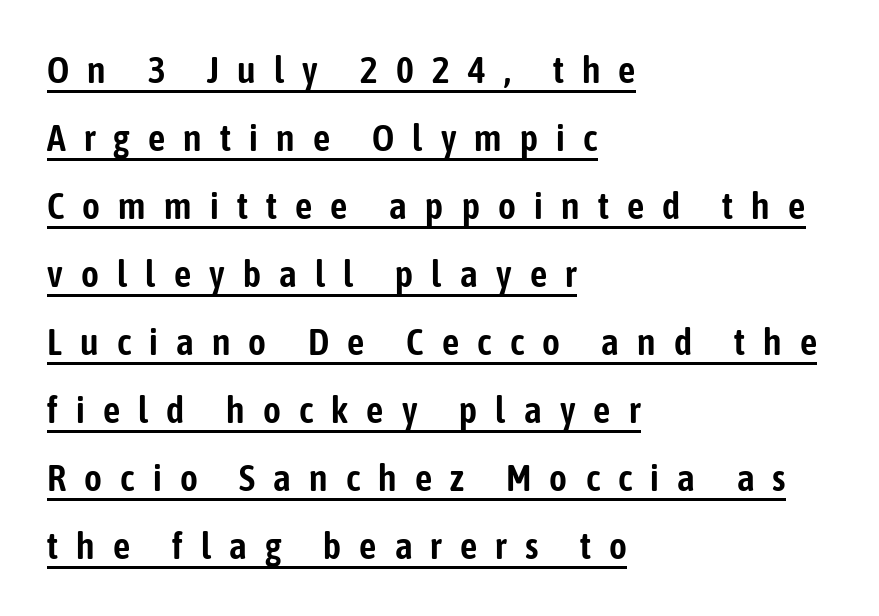
Q: Is the text italic (slanted)? A: No, it is upright.
Q: Is the typeface a serif or a sans-serif typeface? A: Sans-serif.
Q: Is the text underlined? A: Yes.
Q: How is the paragraph aligned? A: Left-aligned.
Q: Is the spacing between letters normal or unusually wide? A: Unusually wide.
Q: Width (condensed, normal, or wide)? A: Condensed.
Q: Stroke contrast? A: Low.
Q: x-height? A: Medium.
Q: Monospaced? A: No.
